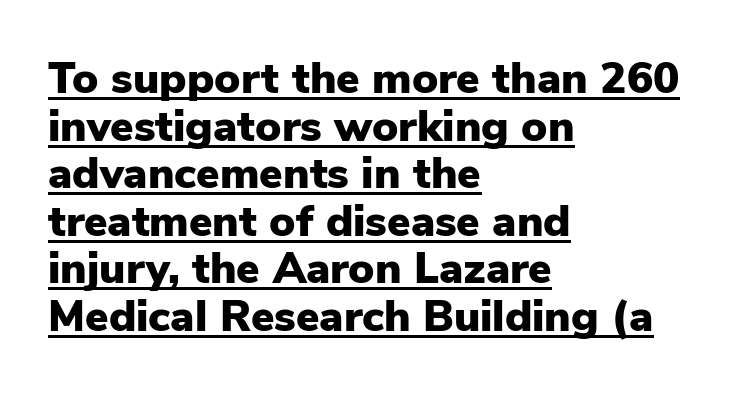
The image shows 44 px heavy sans-serif type, upright; set left-aligned, tight line spacing (1.08x), normal letter spacing, underlined; low stroke contrast and a medium x-height.
